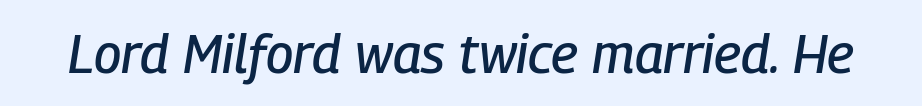
Letters rest on an invisible, unmarked baseline. Does the lettering tilt? It does — this is italic. Students, note that the glyphs here touch the page at normal intervals. Is this a fixed-width face? No — the glyphs have proportional, varying widths.
